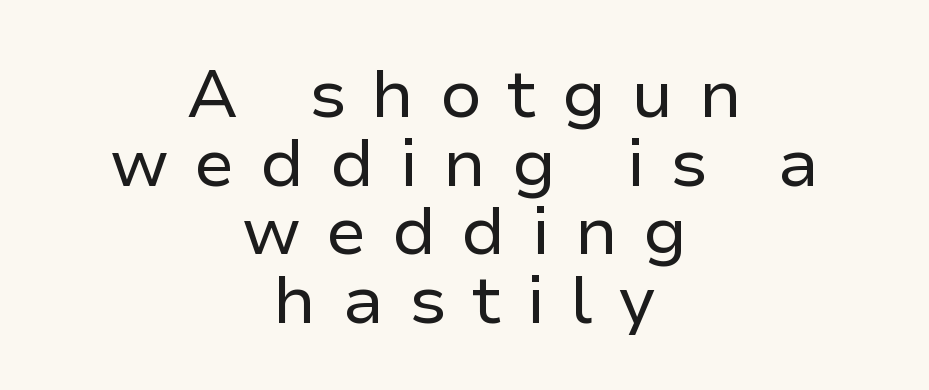
The vertical gap from one line to the next is small. The zone under the glyphs is completely vacant. The rendering inserts visible extra space after every character. Line starts and ends both wander, symmetrically. A light-to-regular cut is what we see here.
